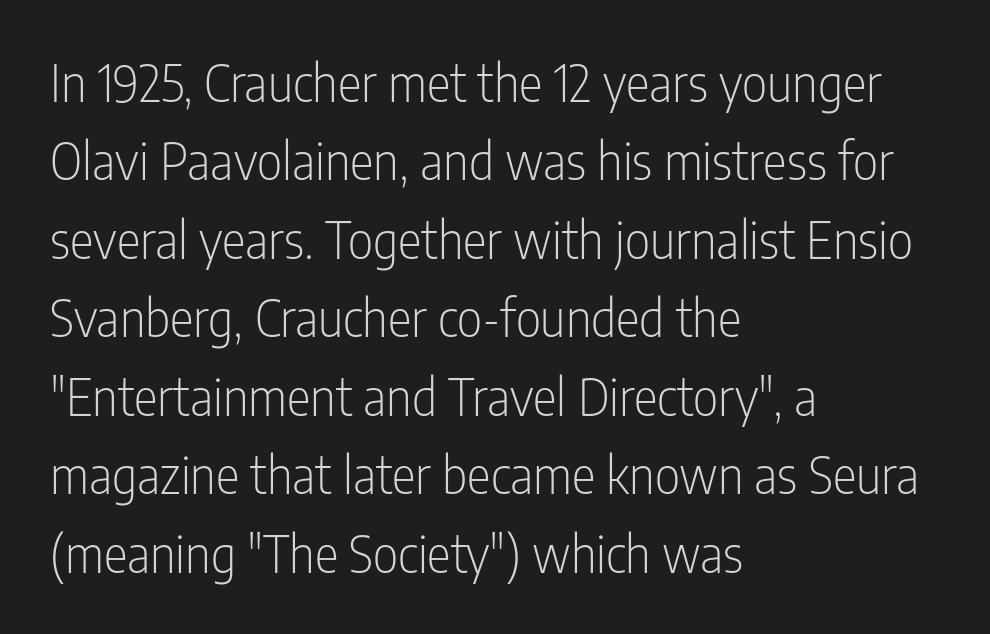
Q: Is the text bold? A: No.
Q: Is the text italic (slanted)? A: No, it is upright.
Q: Is the typeface a serif or a sans-serif typeface? A: Sans-serif.
Q: Is the text underlined? A: No.
Q: How is the paragraph aligned? A: Left-aligned.
Q: Is the spacing between letters normal or unusually wide? A: Normal.
Q: Is the spacing between lines tight, normal or loose? A: Normal.
Q: Width (condensed, normal, or wide)? A: Condensed.
Q: Stroke contrast? A: Low.
Q: x-height? A: Medium.
Q: Monospaced? A: No.
